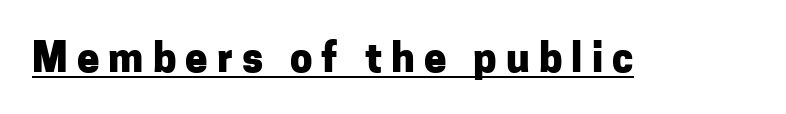
{"serif": "no", "italic": "no", "bold": "yes", "weight": "heavy", "width": "normal", "stroke_contrast": "low", "x_height": "medium", "monospaced": "no", "underline": "yes", "letter_spacing": "wide", "letter_spacing_em": 0.23, "glyph_px": 40}
